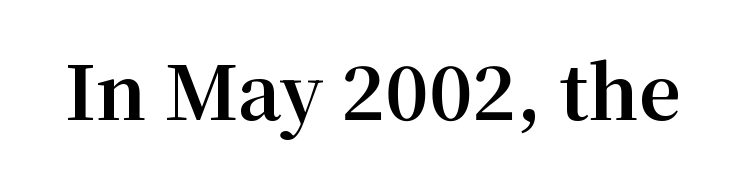
{"serif": "yes", "italic": "no", "bold": "yes", "weight": "bold", "width": "normal", "stroke_contrast": "medium", "x_height": "medium", "monospaced": "no", "underline": "no", "letter_spacing": "normal", "letter_spacing_em": 0.0, "glyph_px": 74}
